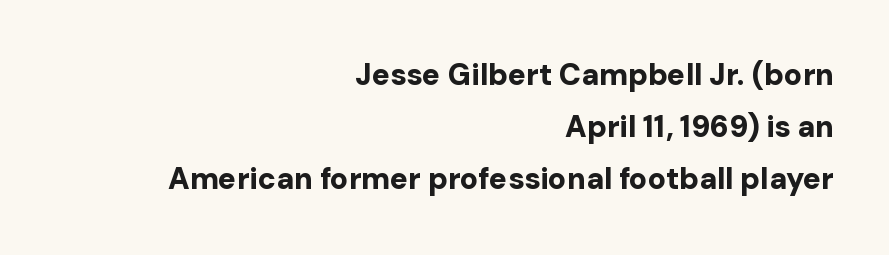
The image shows 30 px bold sans-serif type, upright; set right-aligned, line spacing 1.74x, normal letter spacing, not underlined; low stroke contrast and a medium x-height.
